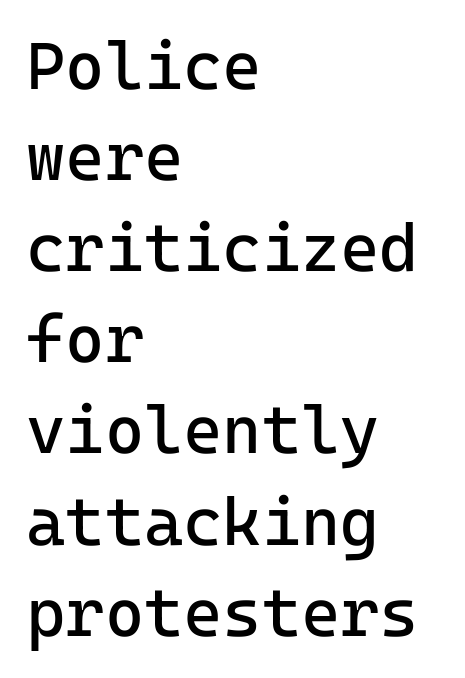
Q: Is the text bold? A: No.
Q: Is the text italic (slanted)? A: No, it is upright.
Q: Is the typeface a serif or a sans-serif typeface? A: Sans-serif.
Q: Is the text underlined? A: No.
Q: How is the paragraph aligned? A: Left-aligned.
Q: Is the spacing between letters normal or unusually wide? A: Normal.
Q: Is the spacing between lines tight, normal or loose? A: Normal.
Q: Width (condensed, normal, or wide)? A: Normal.
Q: Stroke contrast? A: Low.
Q: x-height? A: Medium.
Q: Monospaced? A: Yes.
